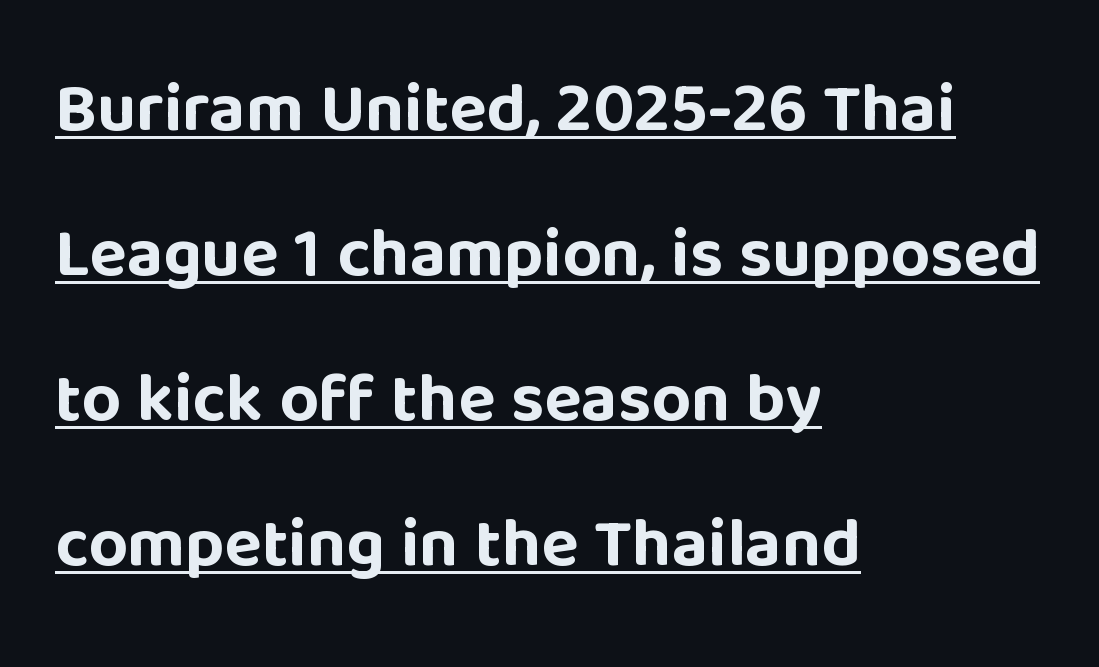
{"serif": "no", "italic": "no", "bold": "yes", "weight": "bold", "width": "normal", "stroke_contrast": "low", "x_height": "large", "monospaced": "no", "underline": "yes", "align": "left", "line_spacing": "loose", "line_spacing_ratio": 2.1, "letter_spacing": "normal", "letter_spacing_em": 0.0, "glyph_px": 69}
